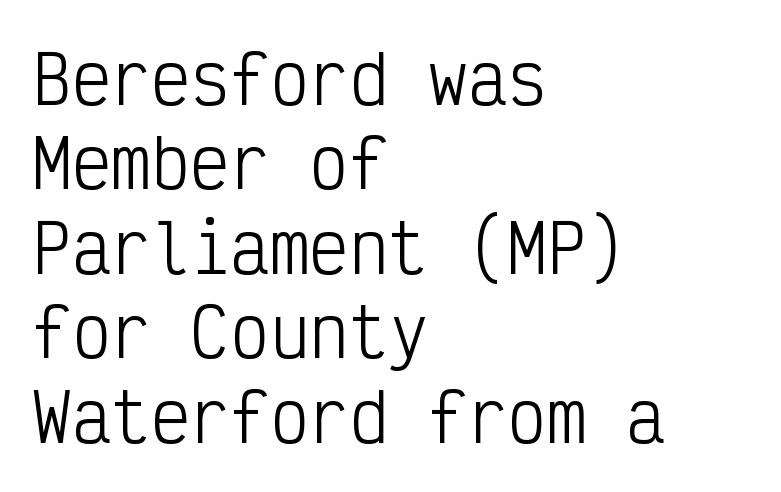
The image shows 66 px light, condensed sans-serif type, upright, monospaced; set left-aligned, normal line spacing (1.28x), normal letter spacing, not underlined; low stroke contrast and a medium x-height.
